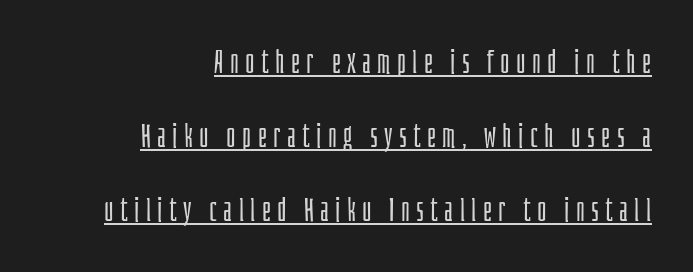
The image shows 32 px light, condensed sans-serif type, upright; set right-aligned, loose line spacing (2.32x), unusually wide letter spacing (+0.2 em), underlined; low stroke contrast and a large x-height.
